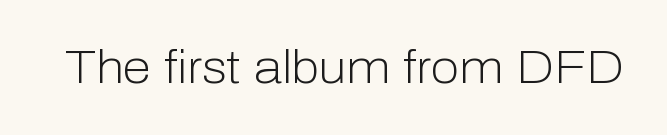
The letters advance in unequal steps, a hallmark of proportional type. Weight: regular or lighter. To sum up the face: it is a sans, with no serifs. Honestly, the letter spacing is just normal — you wouldn't notice it.
